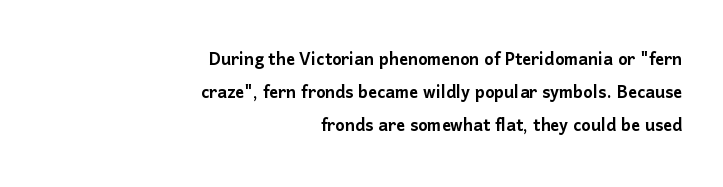
Q: Is the text italic (slanted)? A: No, it is upright.
Q: Is the text underlined? A: No.
Q: How is the paragraph aligned? A: Right-aligned.
Q: Is the spacing between letters normal or unusually wide? A: Normal.
Q: Is the spacing between lines tight, normal or loose? A: Normal.
